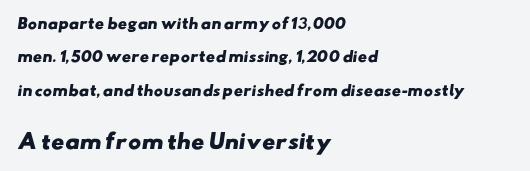
{"bold": "yes", "underline": "no", "align": "left", "line_spacing": "loose", "line_spacing_ratio": 2.39, "letter_spacing": "normal", "letter_spacing_em": 0.0, "larger_block": "second", "size_ratio": 1.43, "glyph_px": 20}
